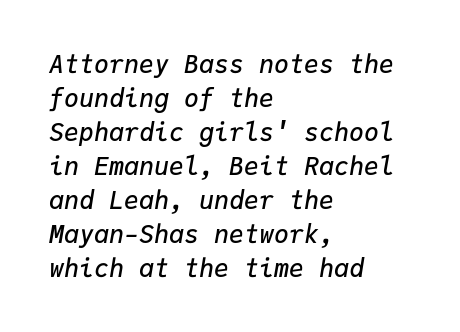
Horizontal bands of white between lines are of average thickness. Teacher's note: observe the even left margin — that is flush-left alignment. Nobody drew a line under any word here. The typography opts for an oblique posture over an upright one. A fair bit of extra ink — the face is semibold, not bold.
